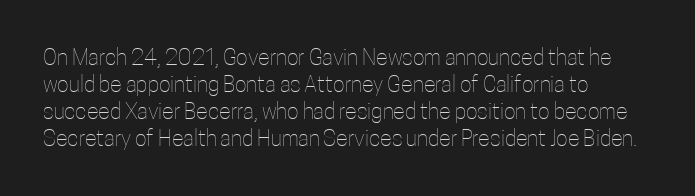
Q: Is the text bold? A: No.
Q: Is the text italic (slanted)? A: No, it is upright.
Q: Is the text underlined? A: No.
Q: How is the paragraph aligned? A: Left-aligned.
Q: Is the spacing between letters normal or unusually wide? A: Normal.
